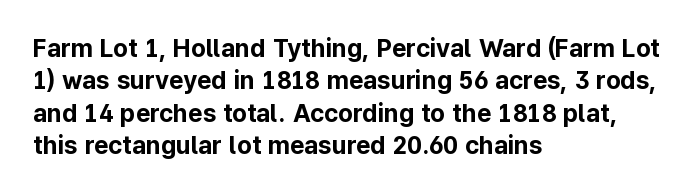
The image shows 25 px bold type, upright; set left-aligned, normal line spacing (1.3x), normal letter spacing, not underlined.
